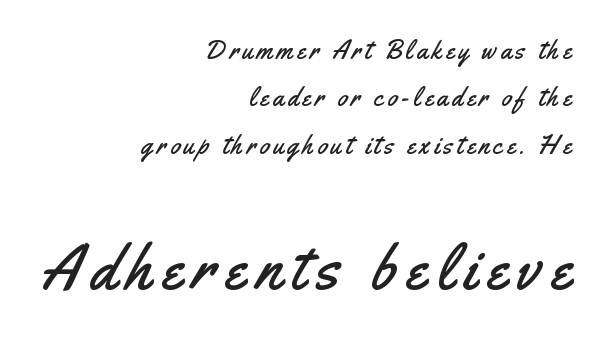
{"serif": "no", "width": "condensed", "stroke_contrast": "medium", "x_height": "small", "monospaced": "no", "underline": "no", "align": "right", "line_spacing_ratio": 1.82, "larger_block": "second", "size_ratio": 2.46, "glyph_px": 64}
